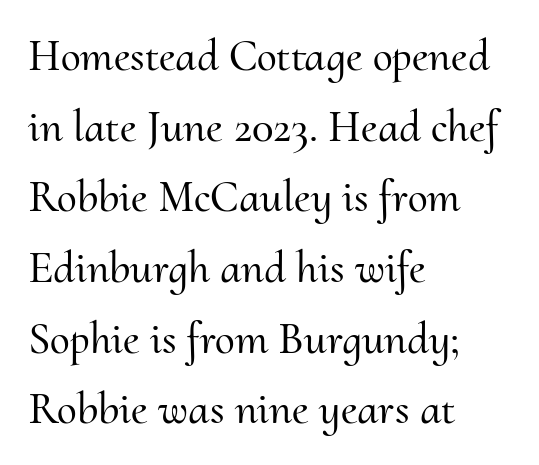
Q: Is the text italic (slanted)? A: No, it is upright.
Q: Is the typeface a serif or a sans-serif typeface? A: Serif.
Q: Is the text underlined? A: No.
Q: How is the paragraph aligned? A: Left-aligned.
Q: Is the spacing between letters normal or unusually wide? A: Normal.
Q: Is the spacing between lines tight, normal or loose? A: Normal.
Q: Width (condensed, normal, or wide)? A: Normal.
Q: Stroke contrast? A: Medium.
Q: x-height? A: Small.
Q: Monospaced? A: No.
